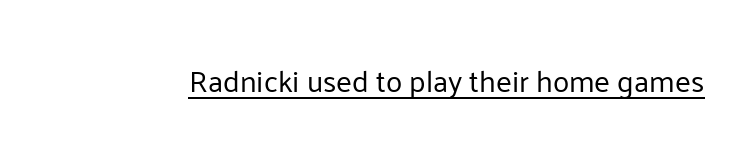
{"serif": "no", "italic": "no", "bold": "no", "weight": "regular", "width": "normal", "stroke_contrast": "low", "x_height": "medium", "monospaced": "no", "underline": "yes", "letter_spacing": "normal", "letter_spacing_em": 0.0, "glyph_px": 30}
